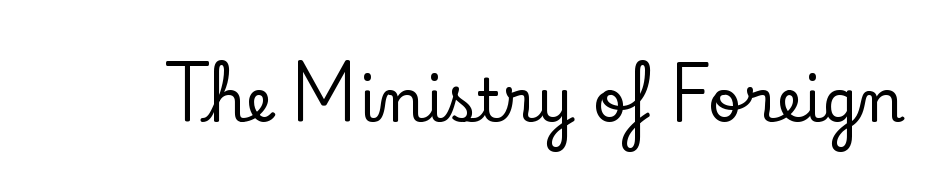
The image shows 59 px text type, upright; set normal letter spacing, not underlined; low stroke contrast and a small x-height.
